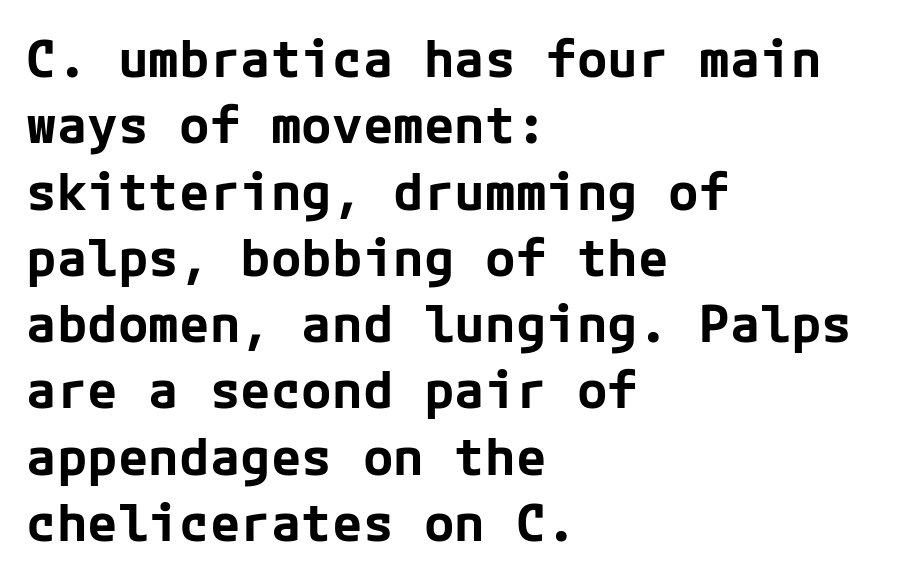
The image shows 51 px bold sans-serif type, upright; set left-aligned, normal line spacing (1.3x), normal letter spacing, not underlined; low stroke contrast and a medium x-height.
